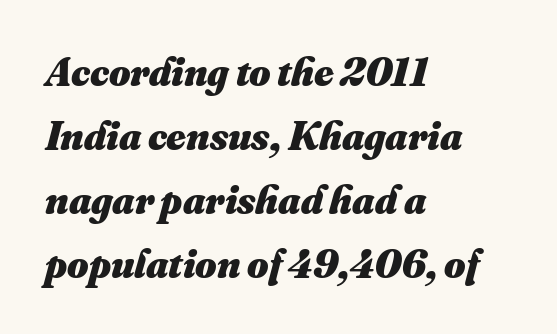
{"bold": "yes", "weight": "heavy", "width": "normal", "stroke_contrast": "medium", "x_height": "small", "monospaced": "no", "underline": "no", "align": "left", "line_spacing": "normal", "line_spacing_ratio": 1.56, "letter_spacing": "normal", "letter_spacing_em": 0.0, "glyph_px": 41}
